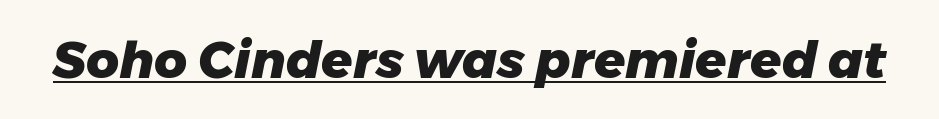
The image shows 51 px heavy type, italic (leaning right); set normal letter spacing, underlined; low stroke contrast and a medium x-height.
